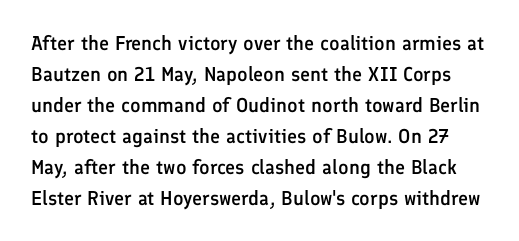
Do the letters lean? They stand straight. Underline: absent. The letterforms sit shoulder to shoulder at normal distance. Slightly chunky letters — semibold, I'd say, not full bold.
